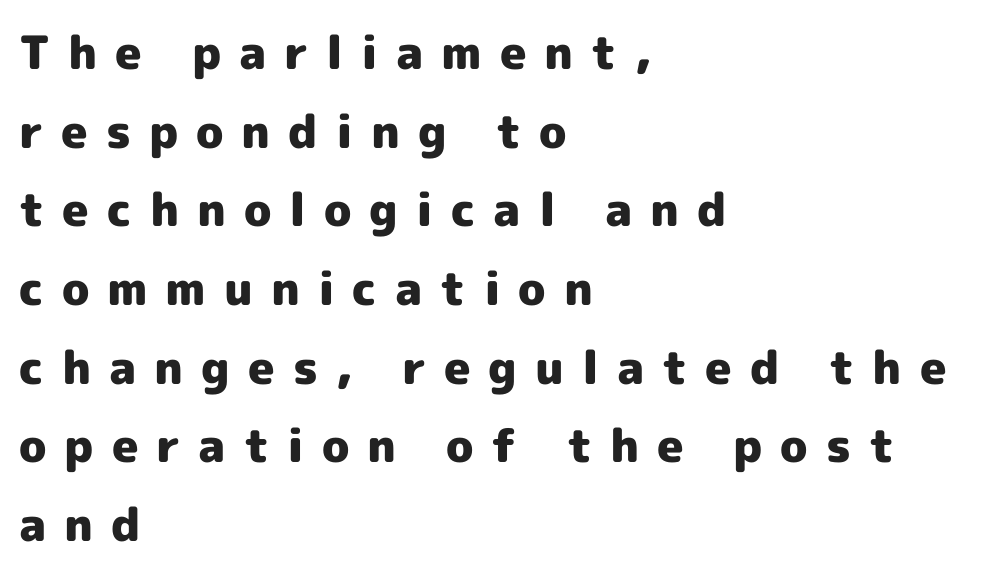
Q: Is the text bold? A: Yes.
Q: Is the text italic (slanted)? A: No, it is upright.
Q: Is the typeface a serif or a sans-serif typeface? A: Sans-serif.
Q: Is the text underlined? A: No.
Q: How is the paragraph aligned? A: Left-aligned.
Q: Is the spacing between letters normal or unusually wide? A: Unusually wide.
Q: Width (condensed, normal, or wide)? A: Normal.
Q: x-height? A: Medium.
Q: Monospaced? A: No.
